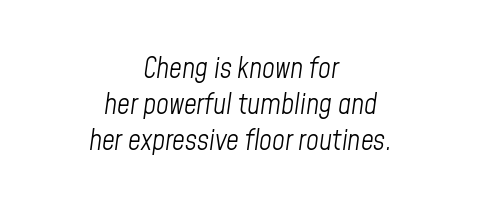
The image shows 28 px light, condensed type, italic (leaning right); set centered, normal line spacing (1.29x), normal letter spacing, not underlined; low stroke contrast and a medium x-height.
